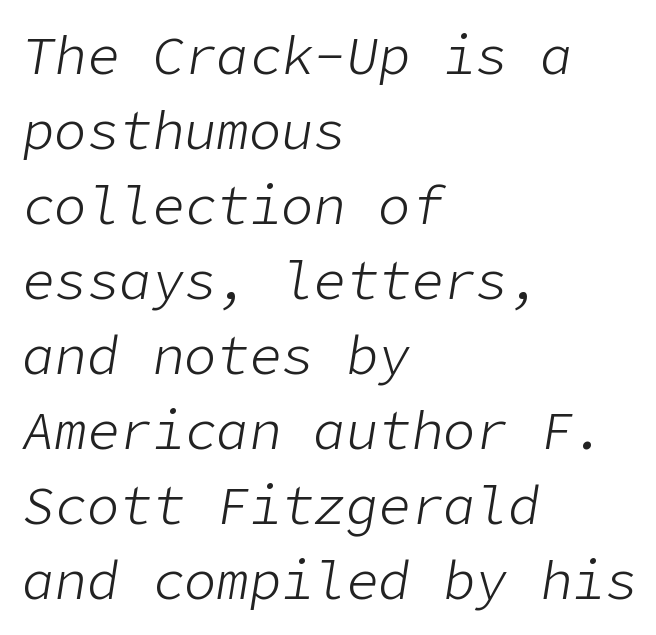
The image shows 54 px light type, italic (leaning right); set left-aligned, normal line spacing (1.39x), normal letter spacing, not underlined; low stroke contrast and a medium x-height.
